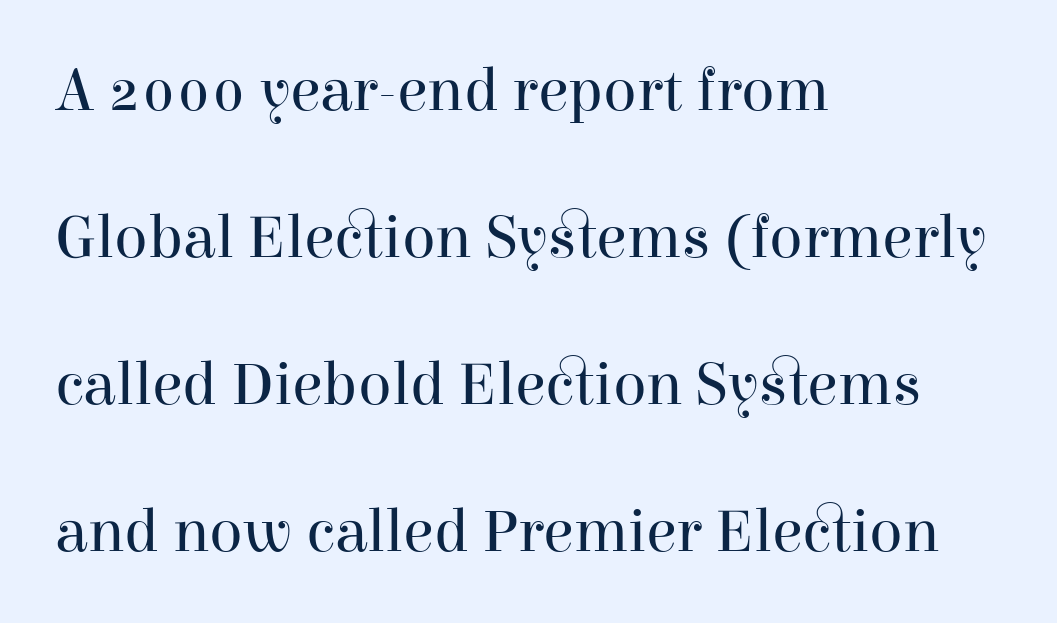
The image shows 62 px regular-weight serif type, upright; set left-aligned, loose line spacing (2.37x), normal letter spacing, not underlined; high stroke contrast and a medium x-height.
